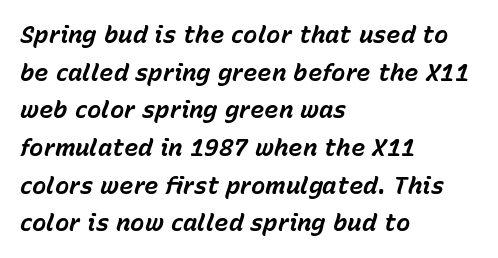
The image shows 24 px bold type, italic (leaning right); set left-aligned, normal line spacing (1.57x), normal letter spacing, not underlined.
